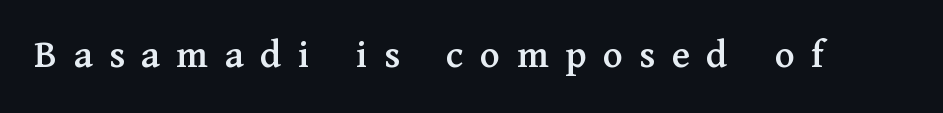
{"serif": "yes", "italic": "no", "width": "normal", "stroke_contrast": "medium", "x_height": "medium", "monospaced": "no", "underline": "no", "letter_spacing": "wide", "letter_spacing_em": 0.4, "glyph_px": 41}
